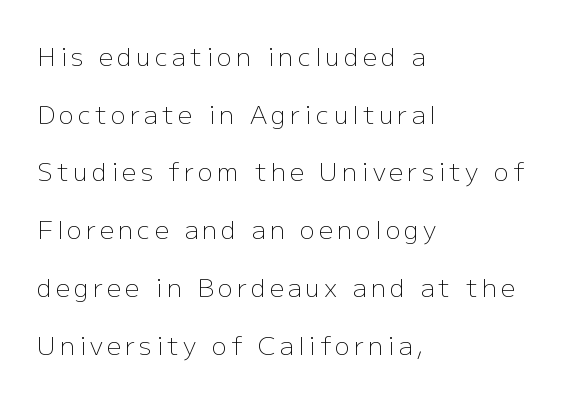
Q: Is the text bold? A: No.
Q: Is the text italic (slanted)? A: No, it is upright.
Q: Is the text underlined? A: No.
Q: How is the paragraph aligned? A: Left-aligned.
Q: Is the spacing between lines tight, normal or loose? A: Loose.
